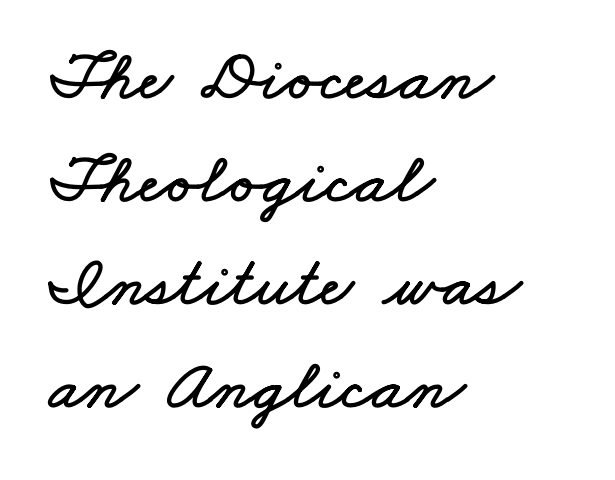
{"width": "wide", "stroke_contrast": "low", "x_height": "small", "monospaced": "no", "underline": "no", "align": "left", "line_spacing": "normal", "line_spacing_ratio": 1.43, "letter_spacing": "normal", "letter_spacing_em": 0.0, "glyph_px": 72}
